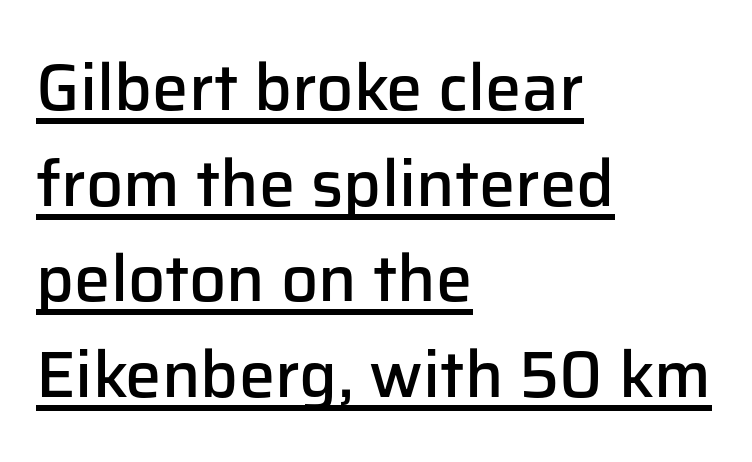
{"serif": "no", "italic": "no", "bold": "semi", "weight": "semibold", "width": "normal", "stroke_contrast": "low", "x_height": "medium", "monospaced": "no", "underline": "yes", "align": "left", "line_spacing": "normal", "line_spacing_ratio": 1.47, "letter_spacing": "normal", "letter_spacing_em": 0.0, "glyph_px": 65}
